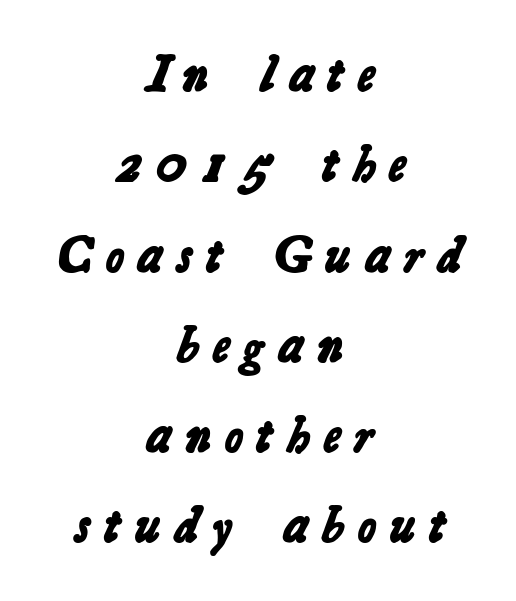
{"serif": "no", "bold": "yes", "weight": "bold", "width": "normal", "stroke_contrast": "low", "x_height": "medium", "monospaced": "no", "underline": "no", "align": "center", "line_spacing_ratio": 1.77, "letter_spacing": "wide", "letter_spacing_em": 0.27, "glyph_px": 51}
